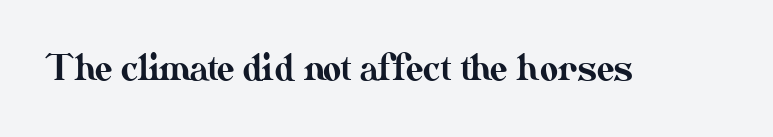
Q: Is the text italic (slanted)? A: No, it is upright.
Q: Is the text underlined? A: No.
Q: Is the spacing between letters normal or unusually wide? A: Normal.
Q: Width (condensed, normal, or wide)? A: Normal.
Q: Stroke contrast? A: Medium.
Q: x-height? A: Small.
Q: Monospaced? A: No.
